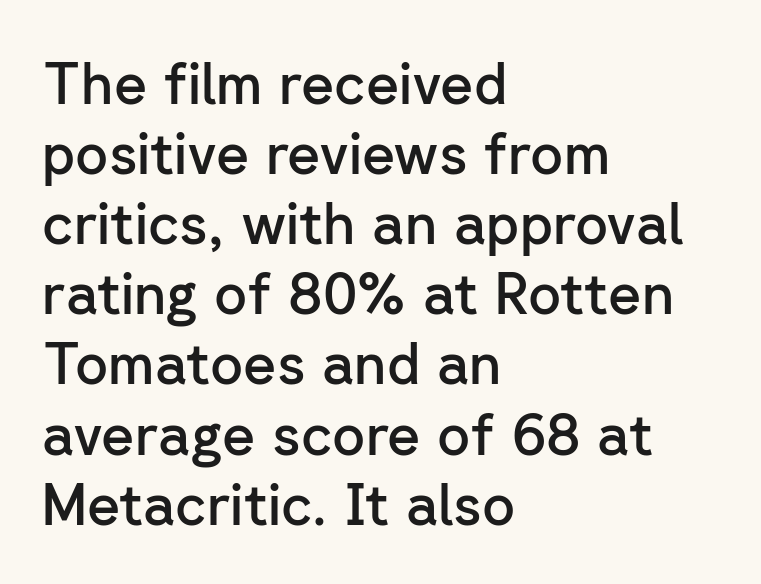
The image shows 57 px semibold sans-serif type, upright; set left-aligned, line spacing 1.23x, normal letter spacing, not underlined; low stroke contrast and a medium x-height.
